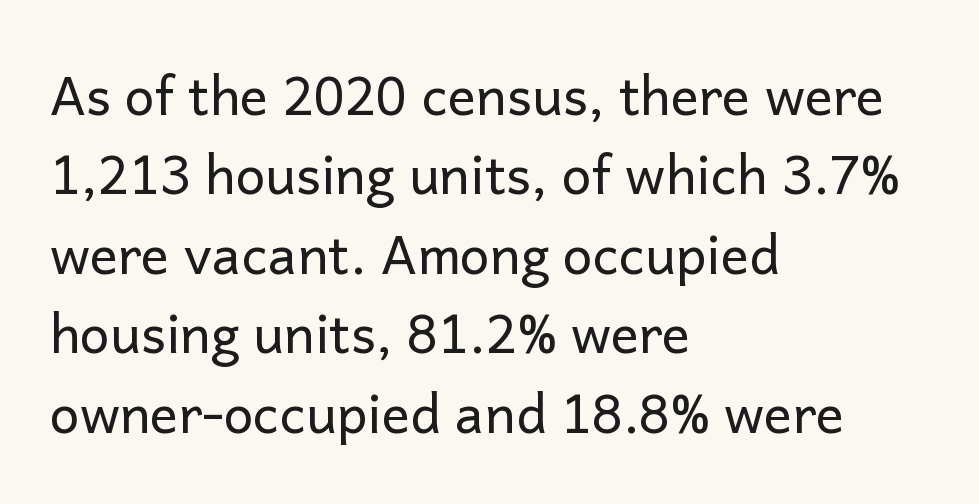
The image shows 53 px regular-weight sans-serif type, upright; set left-aligned, normal line spacing (1.5x), normal letter spacing, not underlined; low stroke contrast and a medium x-height.
